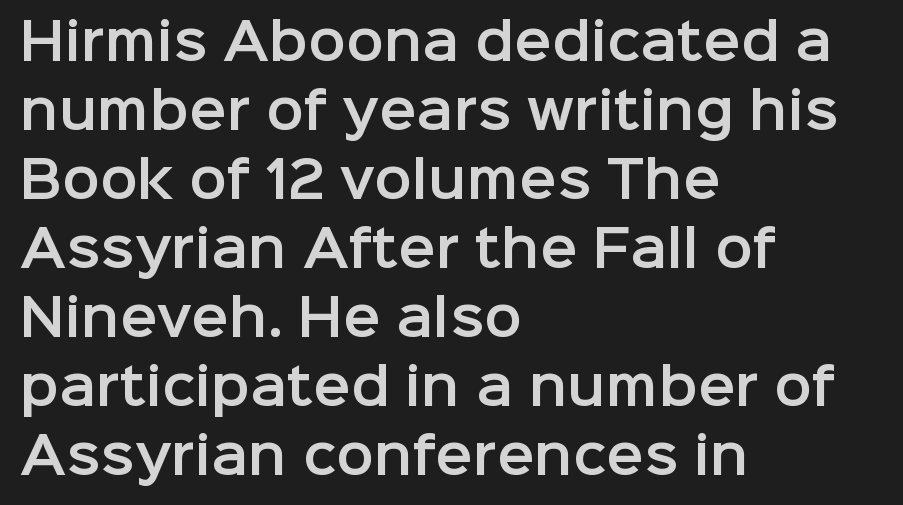
The image shows 50 px sans-serif type, upright; set left-aligned, normal line spacing (1.38x), normal letter spacing, not underlined; low stroke contrast and a medium x-height.
